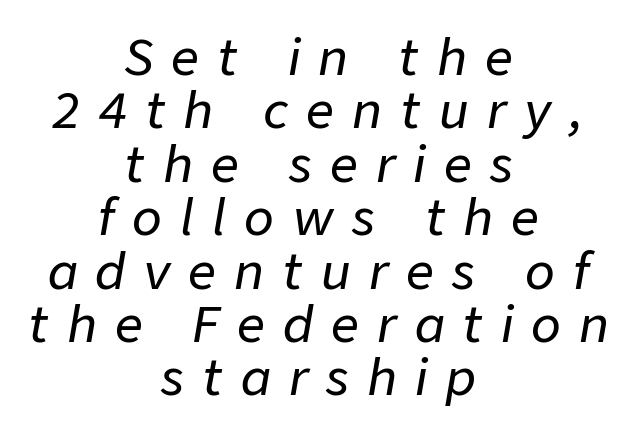
{"italic": "yes", "lean": "right", "slant_degrees": 9, "width": "normal", "stroke_contrast": "low", "x_height": "medium", "monospaced": "no", "underline": "no", "align": "center", "line_spacing": "tight", "line_spacing_ratio": 1.09, "letter_spacing": "wide", "letter_spacing_em": 0.37, "glyph_px": 49}
